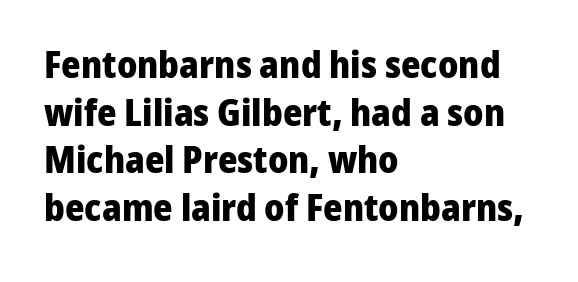
{"serif": "no", "italic": "no", "bold": "yes", "weight": "heavy", "width": "normal", "stroke_contrast": "low", "x_height": "medium", "monospaced": "no", "underline": "no", "align": "left", "line_spacing": "normal", "line_spacing_ratio": 1.29, "letter_spacing": "normal", "letter_spacing_em": 0.0, "glyph_px": 37}
